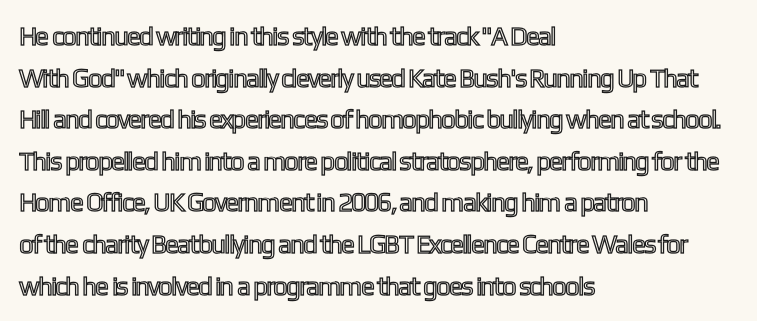
{"italic": "no", "underline": "no", "align": "left", "line_spacing": "normal", "line_spacing_ratio": 1.6, "letter_spacing": "normal", "letter_spacing_em": 0.0, "glyph_px": 26}
